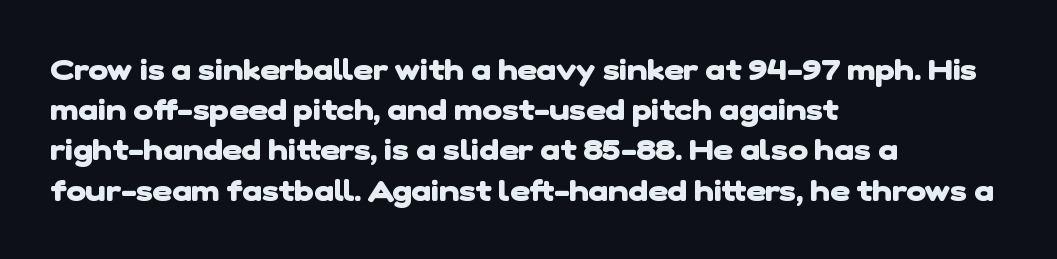
{"serif": "no", "bold": "yes", "weight": "heavy", "width": "normal", "stroke_contrast": "low", "x_height": "medium", "monospaced": "no", "underline": "no", "align": "left", "line_spacing": "normal", "line_spacing_ratio": 1.34, "letter_spacing": "normal", "letter_spacing_em": 0.0, "glyph_px": 30}
